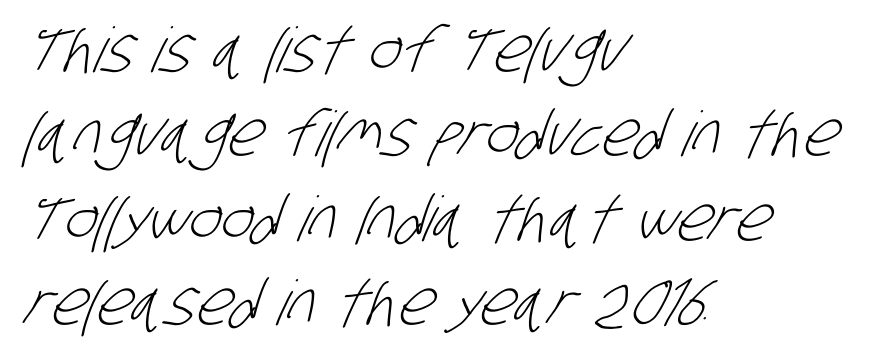
Anything drawn beneath the words? Only blank space. Reading down the block, your eye returns to a fixed left position each line. Think of a printed novel: that variable character pitch is what you see here. Nobody touched the tracking dial on this one. Vertical stems look standard width or narrower in stroke. Vertically, the passage feels balanced, rows spaced as you'd expect.
